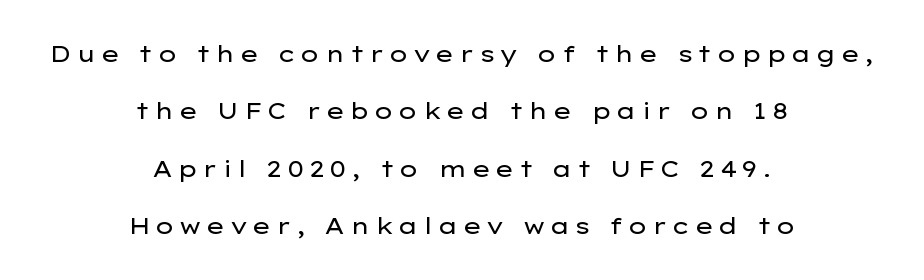
The image shows 23 px text type, upright; set centered, loose line spacing (2.5x), not underlined.
